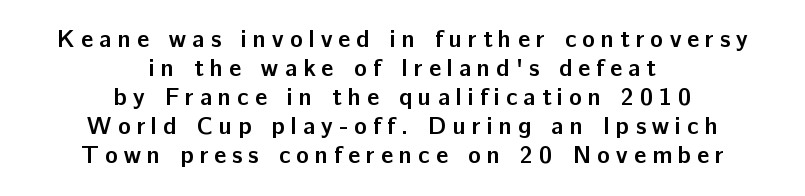
Q: Is the text bold? A: Yes.
Q: Is the text italic (slanted)? A: No, it is upright.
Q: Is the text underlined? A: No.
Q: How is the paragraph aligned? A: Centered.
Q: Is the spacing between letters normal or unusually wide? A: Unusually wide.
